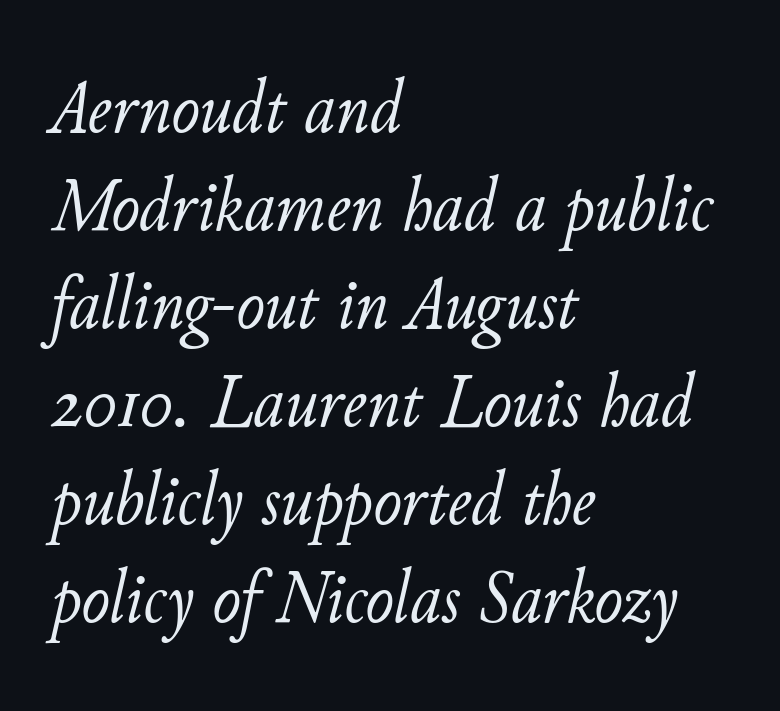
Q: Is the text bold? A: No.
Q: Is the text italic (slanted)? A: Yes, it leans right by about 11 degrees.
Q: Is the text underlined? A: No.
Q: How is the paragraph aligned? A: Left-aligned.
Q: Is the spacing between letters normal or unusually wide? A: Normal.
Q: Is the spacing between lines tight, normal or loose? A: Normal.
Q: Width (condensed, normal, or wide)? A: Normal.
Q: Stroke contrast? A: Low.
Q: x-height? A: Small.
Q: Monospaced? A: No.
